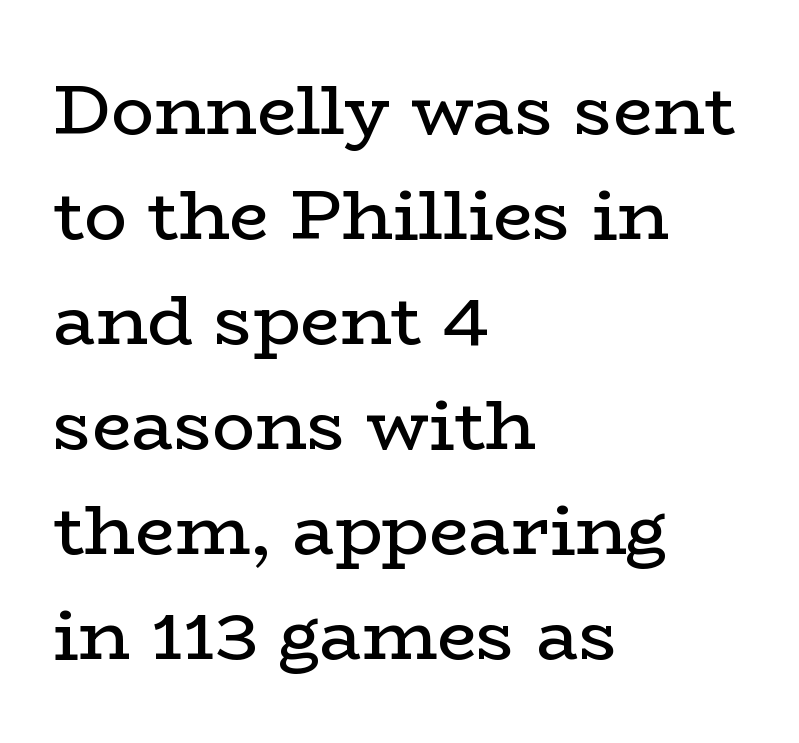
The image shows 71 px regular-weight, wide serif type, upright; set left-aligned, normal line spacing (1.48x), normal letter spacing, not underlined; low stroke contrast and a medium x-height.
